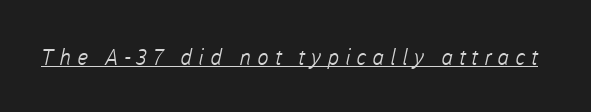
A typesetter would call this heavily tracked-out type. The rendered words wear a rule along their underside. No extra ink here — the face is not bold.
